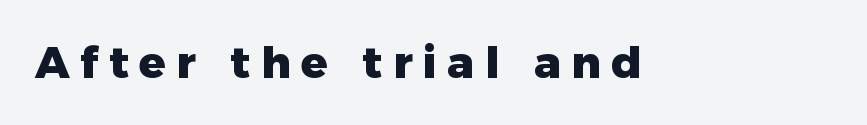
Q: Is the text bold? A: Yes.
Q: Is the text italic (slanted)? A: No, it is upright.
Q: Is the typeface a serif or a sans-serif typeface? A: Sans-serif.
Q: Is the text underlined? A: No.
Q: Is the spacing between letters normal or unusually wide? A: Unusually wide.
Q: Width (condensed, normal, or wide)? A: Normal.
Q: Stroke contrast? A: Low.
Q: x-height? A: Medium.
Q: Monospaced? A: No.
